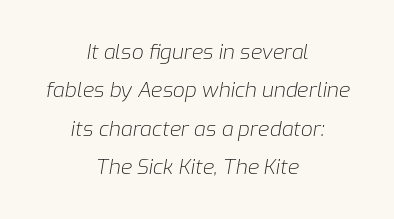
The image shows 21 px text type, italic (leaning right); set centered, line spacing 1.83x, normal letter spacing, not underlined.
